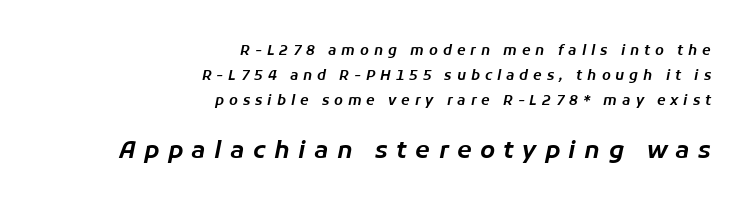
{"italic": "yes", "lean": "right", "slant_degrees": 11, "underline": "no", "align": "right", "line_spacing_ratio": 1.79, "letter_spacing": "wide", "letter_spacing_em": 0.35, "larger_block": "second", "size_ratio": 1.71, "glyph_px": 24}
